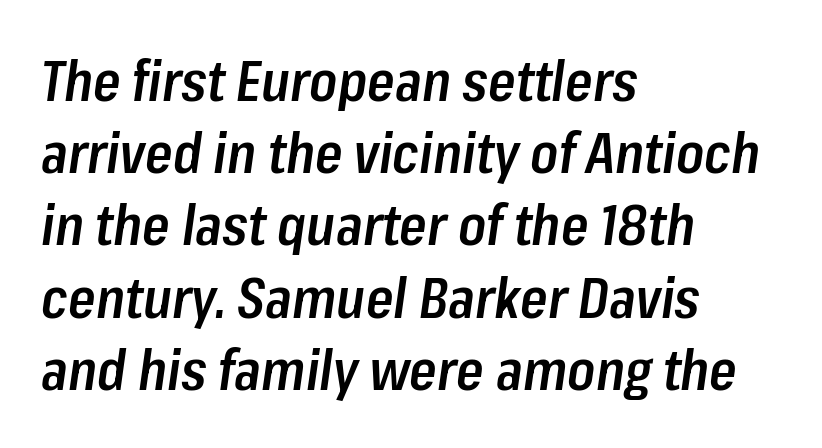
A student would call this left alignment; a typographer would say flush left, rag right. The baseline area is clear. The letters advance in unequal steps, a hallmark of proportional type. Emphasis-style slanted type is in use.
